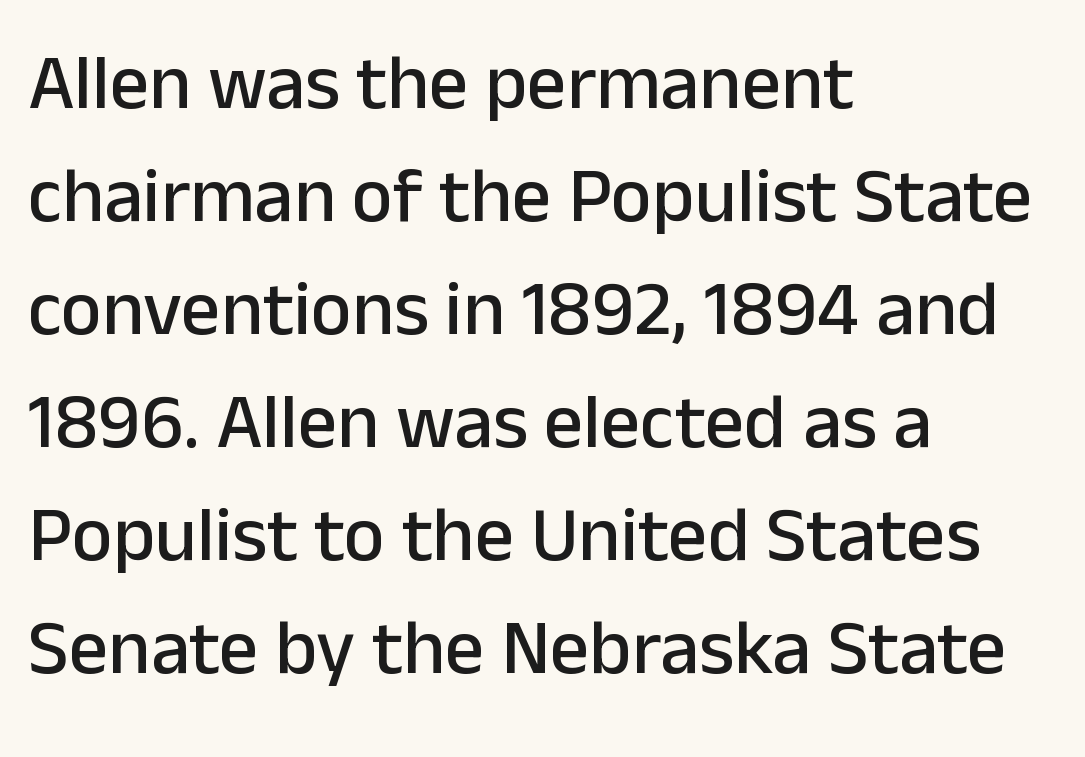
Students, note that the glyphs here touch the page at normal intervals. The space between consecutive lines is moderate. Posture: upright roman. Varying glyph widths throughout — classic text-font behaviour. The passage is arranged the way most books set body copy — flush left.
